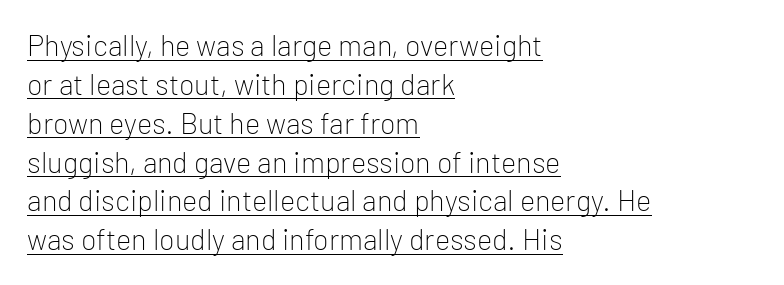
{"serif": "no", "italic": "no", "bold": "no", "weight": "light", "width": "normal", "stroke_contrast": "low", "x_height": "medium", "monospaced": "no", "underline": "yes", "align": "left", "line_spacing": "normal", "line_spacing_ratio": 1.34, "letter_spacing": "normal", "letter_spacing_em": 0.0, "glyph_px": 29}
